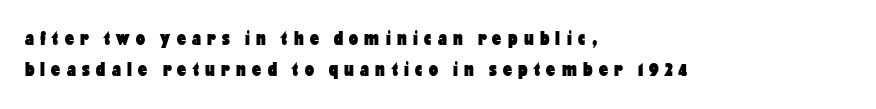
The passage shown stacks its lines at a standard gap. These lines stack with their left ends in a neat column. Underline: absent. The lettering stays uniformly vertical, giving the passage a roman look. Its strokes are broad and dark, the hallmark of bold type.
